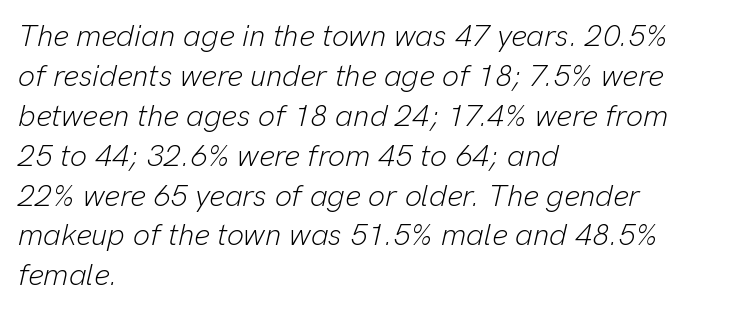
{"italic": "yes", "lean": "right", "slant_degrees": 13, "bold": "no", "weight": "light", "width": "normal", "stroke_contrast": "low", "x_height": "medium", "monospaced": "no", "underline": "no", "align": "left", "line_spacing": "normal", "line_spacing_ratio": 1.33, "letter_spacing": "normal", "letter_spacing_em": 0.0, "glyph_px": 30}
